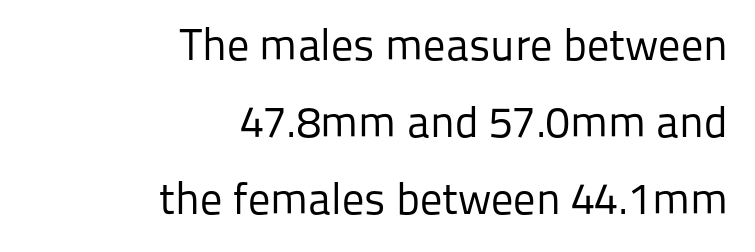
Q: Is the text bold? A: No.
Q: Is the text italic (slanted)? A: No, it is upright.
Q: Is the typeface a serif or a sans-serif typeface? A: Sans-serif.
Q: Is the text underlined? A: No.
Q: How is the paragraph aligned? A: Right-aligned.
Q: Is the spacing between letters normal or unusually wide? A: Normal.
Q: Width (condensed, normal, or wide)? A: Normal.
Q: Stroke contrast? A: Low.
Q: x-height? A: Medium.
Q: Monospaced? A: No.
